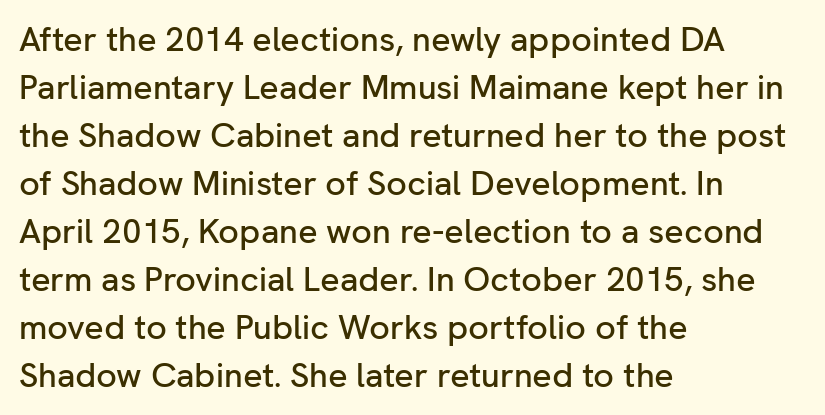
Do the characters align in a grid? No, the font is proportional. Tracking here is standard; glyphs follow each other at the usual distance. Type without underlining. Font category for this specimen: sans-serif. A student would call this left alignment; a typographer would say flush left, rag right.
